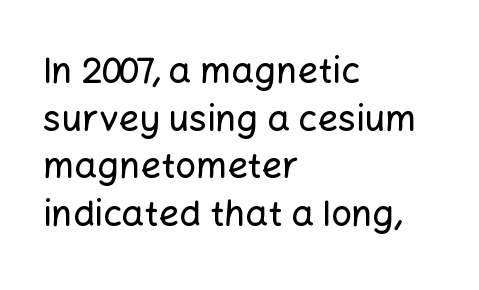
The compositor pushed each line to the left boundary. Decoration check: the copy has no underline. Characters follow at the spacing the type designer built in. A typesetter would mark this as roman, not italic. Notice how descenders clear the ascenders below comfortably — that's standard leading.
